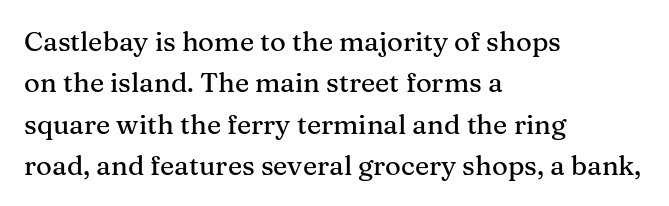
Q: Is the text italic (slanted)? A: No, it is upright.
Q: Is the text underlined? A: No.
Q: How is the paragraph aligned? A: Left-aligned.
Q: Is the spacing between letters normal or unusually wide? A: Normal.
Q: Is the spacing between lines tight, normal or loose? A: Normal.
